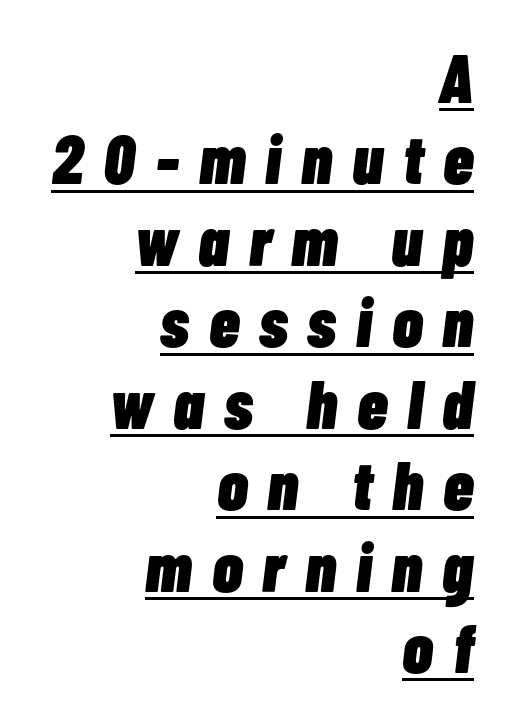
Here the designer chose a conventional face with non-uniform glyph widths. The lines are quadded right. Does the lettering tilt? It does — this is italic. Heavy-handed strokes throughout: this text is bold.
